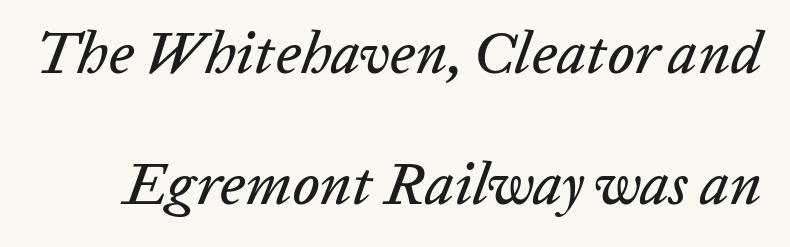
Q: Is the text italic (slanted)? A: Yes, it leans right by about 20 degrees.
Q: Is the text underlined? A: No.
Q: Is the spacing between letters normal or unusually wide? A: Normal.
Q: Is the spacing between lines tight, normal or loose? A: Loose.
Q: Width (condensed, normal, or wide)? A: Normal.
Q: Stroke contrast? A: Low.
Q: x-height? A: Medium.
Q: Monospaced? A: No.
